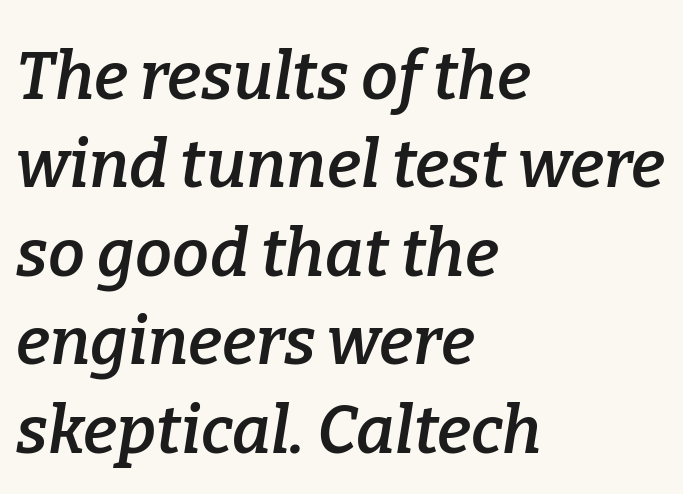
{"serif": "yes", "italic": "yes", "lean": "right", "slant_degrees": 9, "bold": "semi", "weight": "semibold", "width": "normal", "stroke_contrast": "low", "x_height": "medium", "monospaced": "no", "underline": "no", "align": "left", "line_spacing": "normal", "line_spacing_ratio": 1.34, "letter_spacing": "normal", "letter_spacing_em": 0.0, "glyph_px": 66}
